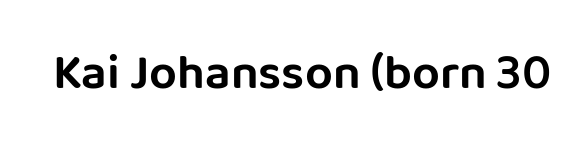
Q: Is the text italic (slanted)? A: No, it is upright.
Q: Is the typeface a serif or a sans-serif typeface? A: Sans-serif.
Q: Is the text underlined? A: No.
Q: Is the spacing between letters normal or unusually wide? A: Normal.
Q: Width (condensed, normal, or wide)? A: Normal.
Q: Stroke contrast? A: Low.
Q: x-height? A: Large.
Q: Monospaced? A: No.
